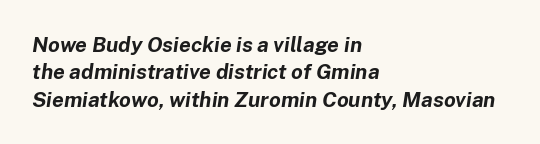
Caption: bold face, heavy strokes. Horizontal bands of white between lines are of average thickness. Here the glyphs are tracked normally, forming tight word shapes. Posture: slanted. A student would call this left alignment; a typographer would say flush left, rag right. Plain, unruled lines of type.
